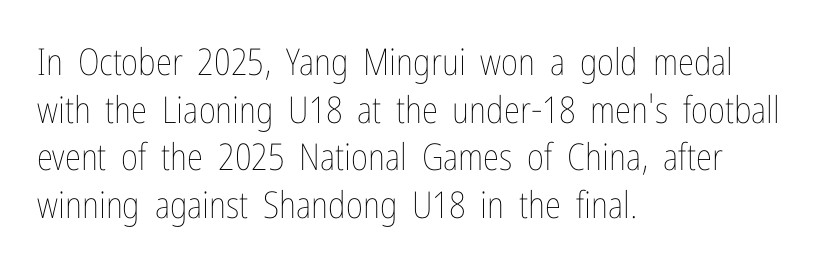
The image shows 37 px thin, condensed type, upright; set left-aligned, normal line spacing (1.29x), normal letter spacing, not underlined; low stroke contrast and a medium x-height.
